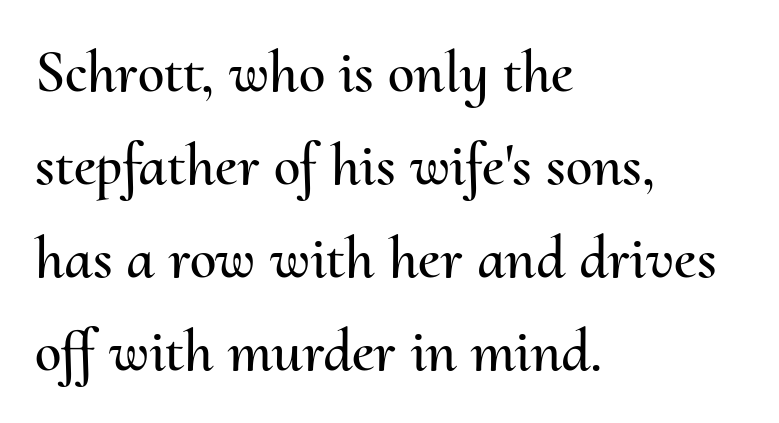
Compared with typical paragraphs, the rows here are spaced about the same. Between one letter and the next there's only the usual sliver of space. Caption: multi-line text, flush left, ragged right. The letters advance in unequal steps, a hallmark of proportional type.
